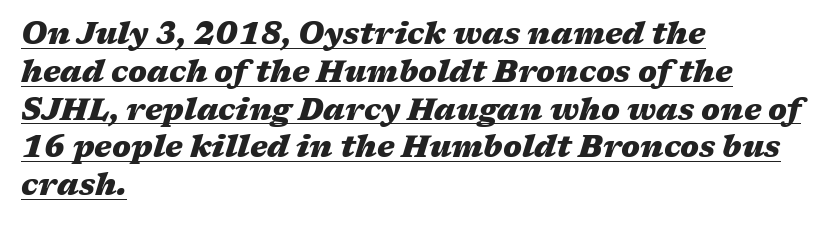
Q: Is the text bold? A: Yes.
Q: Is the text italic (slanted)? A: Yes, it leans right by about 17 degrees.
Q: Is the text underlined? A: Yes.
Q: How is the paragraph aligned? A: Left-aligned.
Q: Is the spacing between letters normal or unusually wide? A: Normal.
Q: Is the spacing between lines tight, normal or loose? A: Normal.
Q: Width (condensed, normal, or wide)? A: Wide.
Q: Stroke contrast? A: Medium.
Q: x-height? A: Medium.
Q: Monospaced? A: No.
